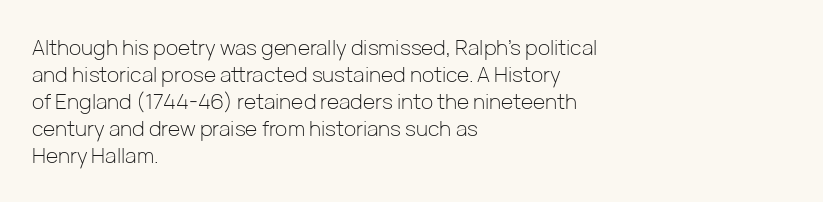
These lines keep a tight, regular rhythm from letter to letter. The rows are spaced the way most documents space them. Nothing heavy about these letters — not bold at all. A roman cut, with each character standing at attention. Check under the words: just untouched page. All the whitespace from short lines collects on the right.
